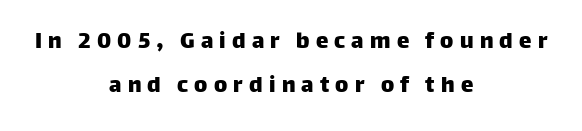
Q: Is the text italic (slanted)? A: No, it is upright.
Q: Is the text underlined? A: No.
Q: How is the paragraph aligned? A: Centered.
Q: Is the spacing between letters normal or unusually wide? A: Unusually wide.
